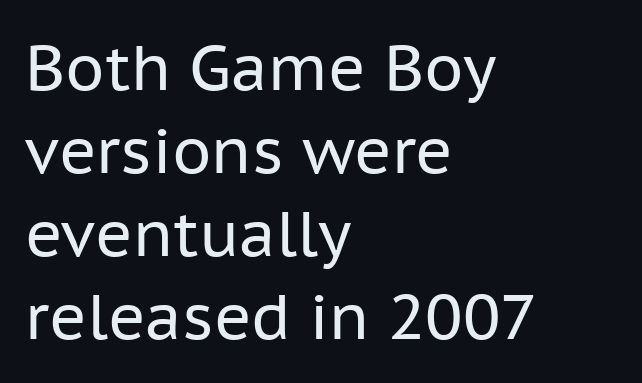
Teacher's note: observe the even left margin — that is flush-left alignment. A roman cut, with each character standing at attention. Just letters on the line, the space beneath them empty. Letter spacing: default.
